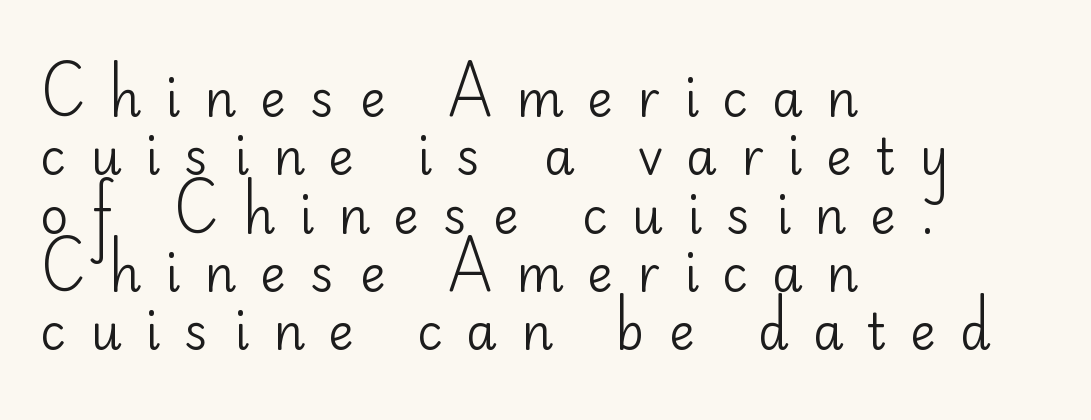
{"serif": "no", "italic": "no", "bold": "no", "weight": "regular", "width": "normal", "stroke_contrast": "low", "x_height": "small", "monospaced": "no", "underline": "no", "align": "left", "line_spacing_ratio": 1.19, "letter_spacing": "wide", "letter_spacing_em": 0.49, "glyph_px": 49}
